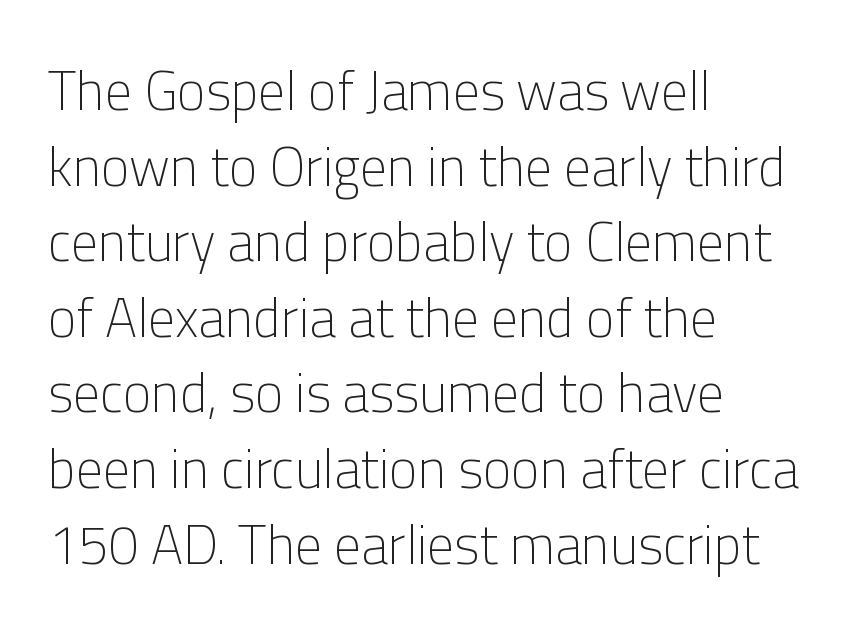
{"serif": "no", "italic": "no", "bold": "no", "weight": "light", "width": "normal", "stroke_contrast": "low", "x_height": "medium", "monospaced": "no", "underline": "no", "align": "left", "line_spacing": "normal", "line_spacing_ratio": 1.4, "letter_spacing": "normal", "letter_spacing_em": 0.0, "glyph_px": 54}
